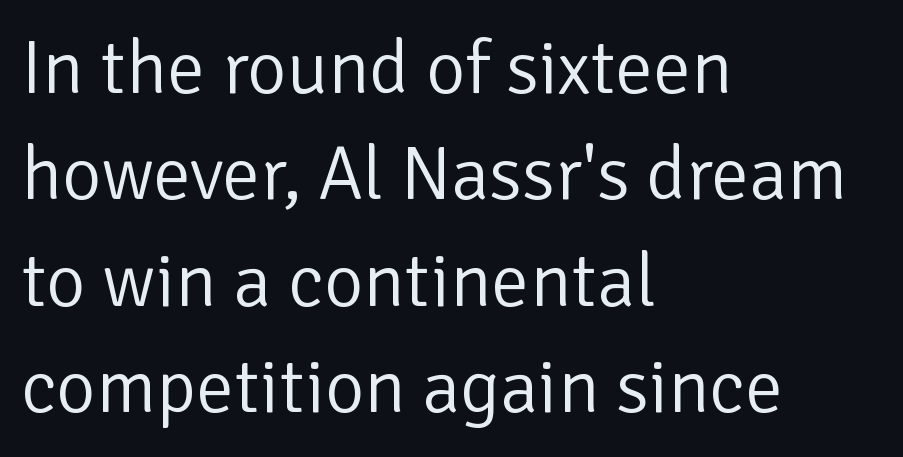
{"serif": "no", "italic": "no", "bold": "no", "weight": "light", "width": "normal", "stroke_contrast": "low", "x_height": "medium", "monospaced": "no", "underline": "no", "align": "left", "line_spacing": "normal", "line_spacing_ratio": 1.4, "letter_spacing": "normal", "letter_spacing_em": 0.0, "glyph_px": 76}
